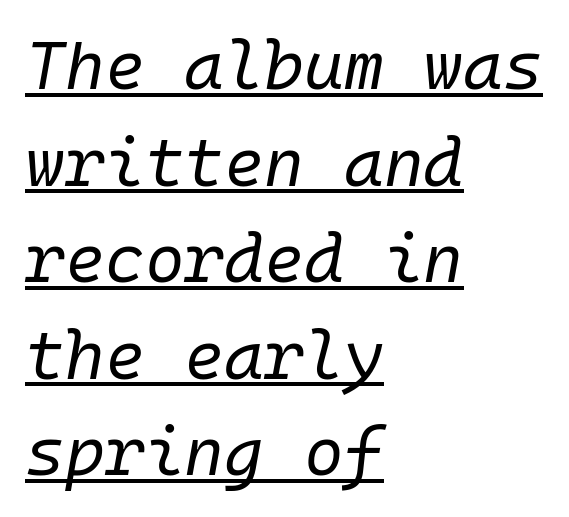
The image shows 68 px regular-weight type, italic (leaning right), monospaced; set left-aligned, normal line spacing (1.42x), normal letter spacing, underlined; low stroke contrast and a medium x-height.
